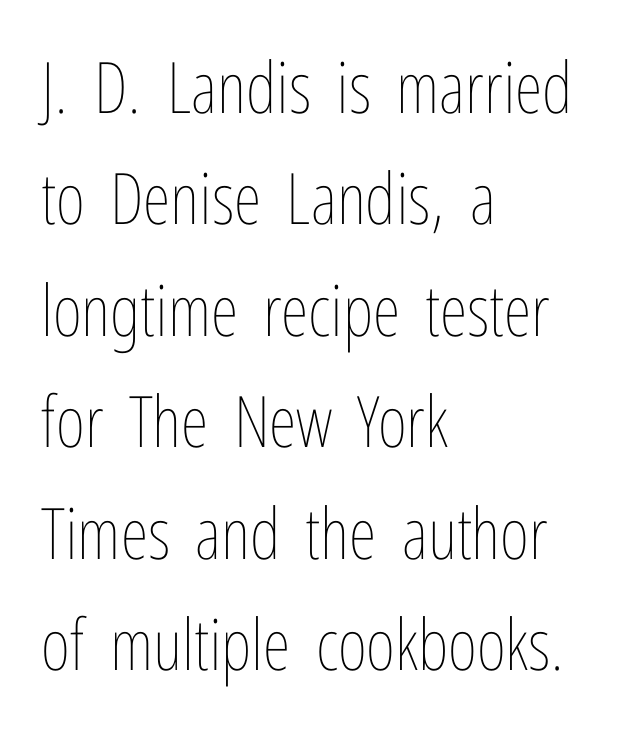
Q: Is the text bold? A: No.
Q: Is the text italic (slanted)? A: No, it is upright.
Q: Is the text underlined? A: No.
Q: How is the paragraph aligned? A: Left-aligned.
Q: Is the spacing between letters normal or unusually wide? A: Normal.
Q: Is the spacing between lines tight, normal or loose? A: Normal.
Q: Width (condensed, normal, or wide)? A: Condensed.
Q: Stroke contrast? A: Low.
Q: x-height? A: Medium.
Q: Monospaced? A: No.
